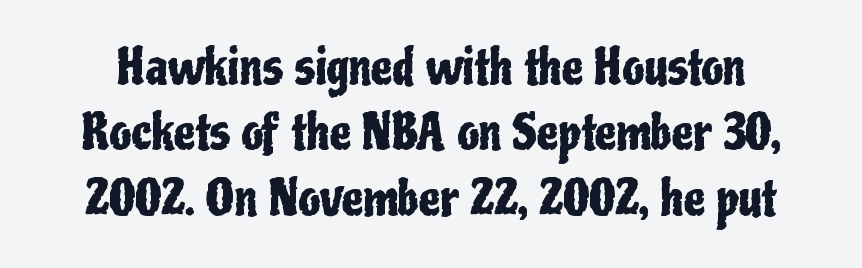
Q: Is the text italic (slanted)? A: No, it is upright.
Q: Is the typeface a serif or a sans-serif typeface? A: Sans-serif.
Q: Is the text underlined? A: No.
Q: Is the spacing between letters normal or unusually wide? A: Normal.
Q: Is the spacing between lines tight, normal or loose? A: Normal.
Q: Width (condensed, normal, or wide)? A: Condensed.
Q: Stroke contrast? A: Low.
Q: x-height? A: Medium.
Q: Monospaced? A: No.
